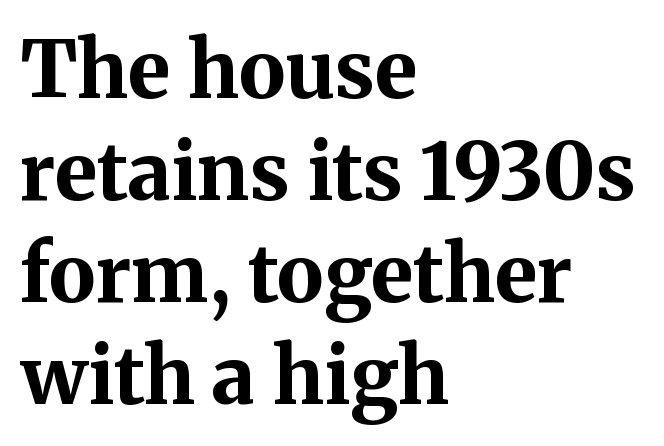
The image shows 79 px bold serif type, upright; set left-aligned, normal line spacing (1.29x), normal letter spacing, not underlined; medium stroke contrast and a medium x-height.
